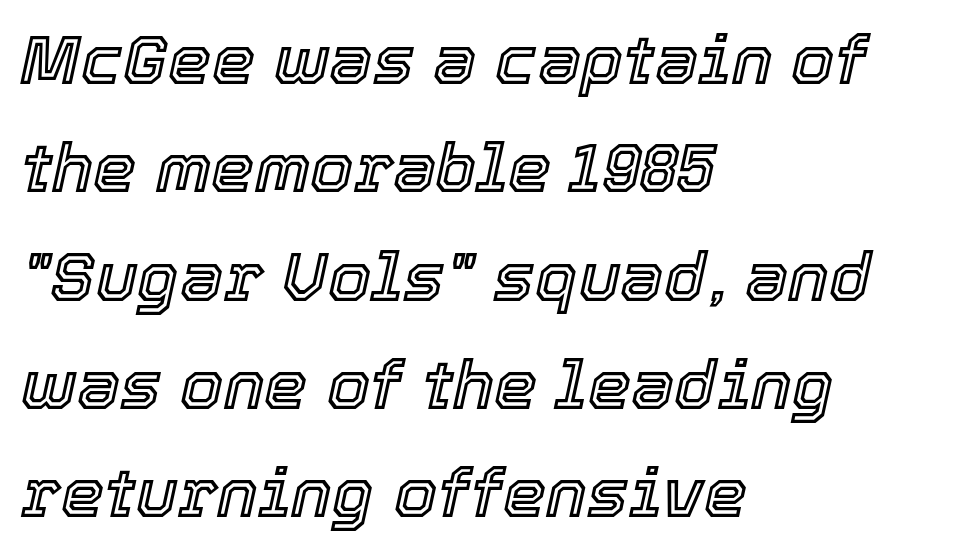
Q: Is the text italic (slanted)? A: Yes, it leans right by about 12 degrees.
Q: Is the text underlined? A: No.
Q: How is the paragraph aligned? A: Left-aligned.
Q: Is the spacing between letters normal or unusually wide? A: Normal.
Q: Is the spacing between lines tight, normal or loose? A: Normal.
Q: Width (condensed, normal, or wide)? A: Normal.
Q: x-height? A: Medium.
Q: Monospaced? A: No.
